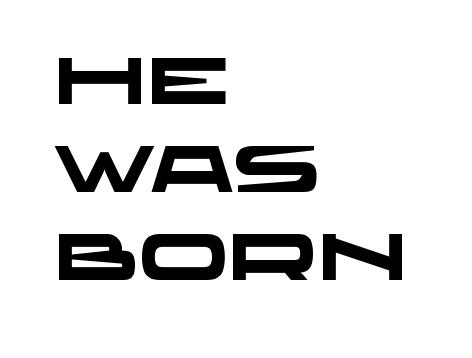
Q: Is the text bold? A: Yes.
Q: Is the typeface a serif or a sans-serif typeface? A: Sans-serif.
Q: Is the text underlined? A: No.
Q: How is the paragraph aligned? A: Left-aligned.
Q: Is the spacing between letters normal or unusually wide? A: Normal.
Q: Is the spacing between lines tight, normal or loose? A: Normal.
Q: Width (condensed, normal, or wide)? A: Wide.
Q: Stroke contrast? A: Low.
Q: x-height? A: Large.
Q: Monospaced? A: No.
